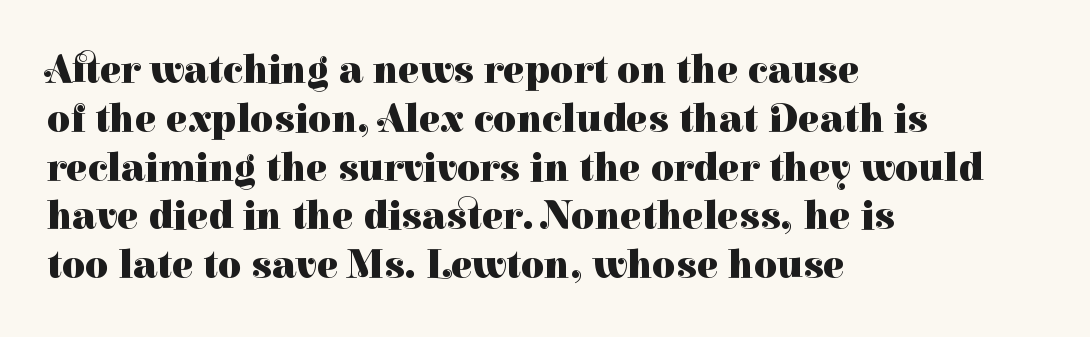
You could not count columns in this text — the font is proportionally spaced. A typesetter would mark this as roman, not italic. A clean baseline with only descenders dipping below it. What stands out about the letter spacing? Nothing — it is the standard amount. In terms of weight, the rendering is a true, heavy bold.
